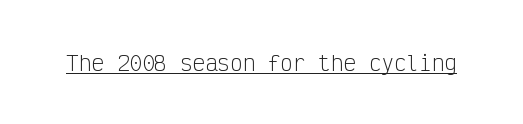
Italic: no, the glyphs are upright roman. You can see a thin bar hugging the bottom of the glyphs. Nothing heavy about these letters — not bold at all. Look at the tracking — it's just the regular setting, nothing added.
